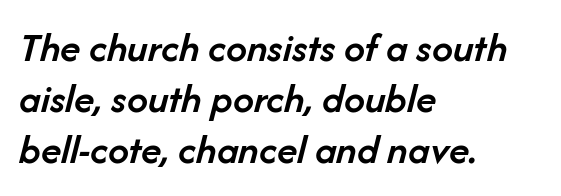
Q: Is the text bold? A: Semi-bold.
Q: Is the text italic (slanted)? A: Yes, it leans right by about 14 degrees.
Q: Is the text underlined? A: No.
Q: How is the paragraph aligned? A: Left-aligned.
Q: Is the spacing between letters normal or unusually wide? A: Normal.
Q: Width (condensed, normal, or wide)? A: Normal.
Q: Stroke contrast? A: Low.
Q: x-height? A: Medium.
Q: Monospaced? A: No.
